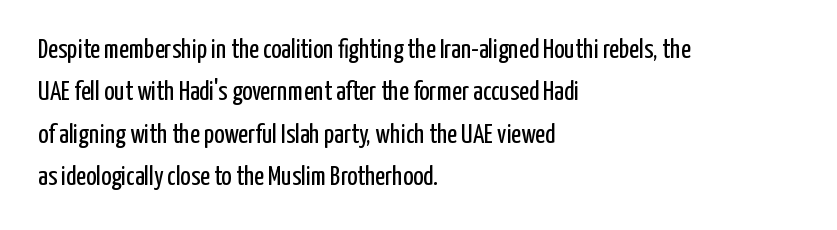
Q: Is the text bold? A: No.
Q: Is the text italic (slanted)? A: No, it is upright.
Q: Is the text underlined? A: No.
Q: How is the paragraph aligned? A: Left-aligned.
Q: Is the spacing between letters normal or unusually wide? A: Normal.
Q: Is the spacing between lines tight, normal or loose? A: Normal.
